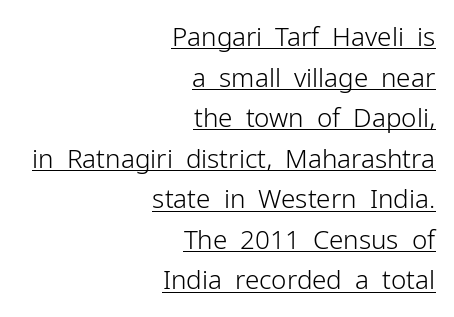
The weight tops out at a normal text grade. This rendering leaves character spacing at its baseline value. Ascenders rise straight up at ninety degrees. The typesetter chose a ragged-left arrangement here.
